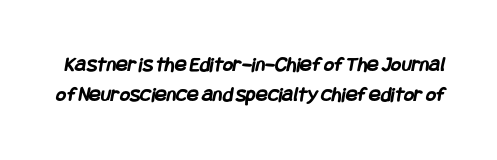
The image shows 22 px bold type; set normal line spacing (1.37x), normal letter spacing, not underlined.
